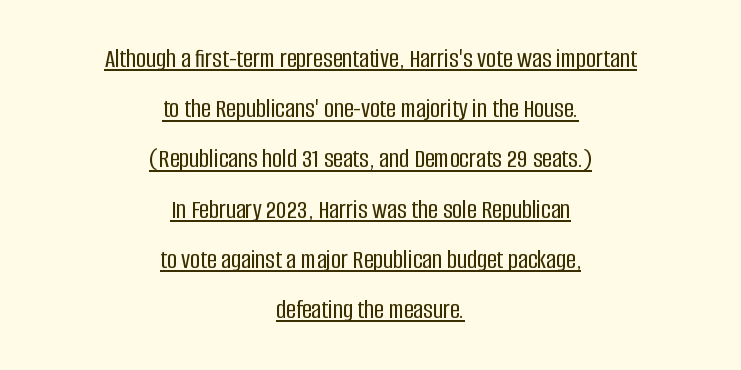
{"italic": "no", "underline": "yes", "align": "center", "line_spacing_ratio": 1.86, "letter_spacing": "normal", "letter_spacing_em": 0.0, "glyph_px": 27}
